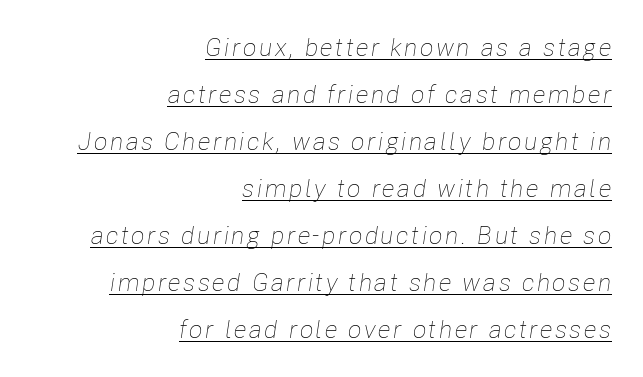
The image shows 25 px text type, italic (leaning right); set right-aligned, line spacing 1.88x, underlined.
